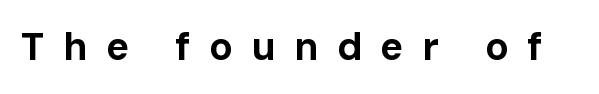
The passage shown is emphatically bold. Look at the bottom of the vertical strokes: they stop flat, with no serifs. Tall strokes in this sample are plumb rather than angled. A typesetter would call this proportional, since set widths differ per character. Descender tails drop into unmarked territory.
